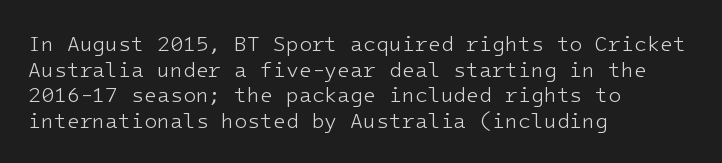
{"italic": "no", "bold": "no", "underline": "no", "align": "left", "line_spacing_ratio": 1.22, "letter_spacing": "normal", "letter_spacing_em": 0.0, "glyph_px": 21}
